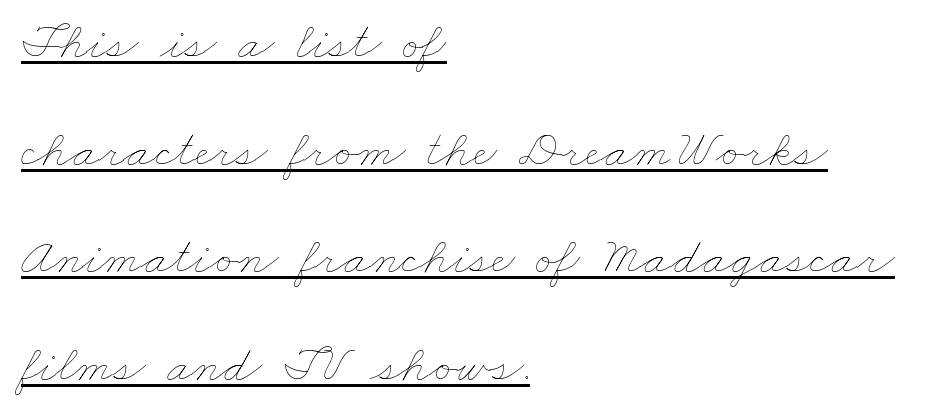
{"bold": "no", "weight": "thin", "width": "wide", "stroke_contrast": "low", "x_height": "small", "monospaced": "no", "underline": "yes", "align": "left", "line_spacing": "loose", "line_spacing_ratio": 2.03, "letter_spacing": "normal", "letter_spacing_em": 0.0, "glyph_px": 53}
